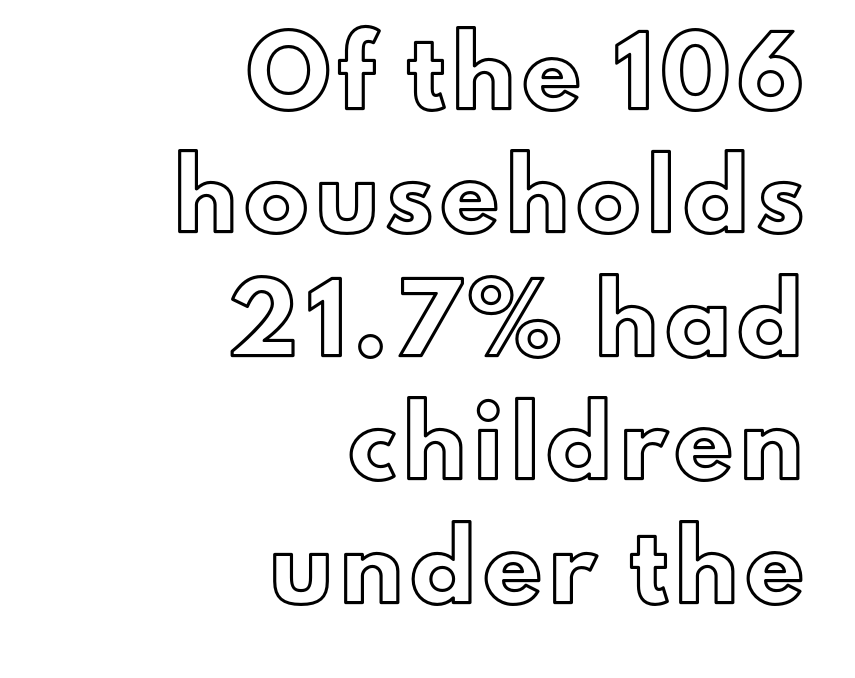
Q: Is the text italic (slanted)? A: No, it is upright.
Q: Is the text underlined? A: No.
Q: How is the paragraph aligned? A: Right-aligned.
Q: Is the spacing between lines tight, normal or loose? A: Loose.
Q: Width (condensed, normal, or wide)? A: Normal.
Q: x-height? A: Small.
Q: Monospaced? A: No.
